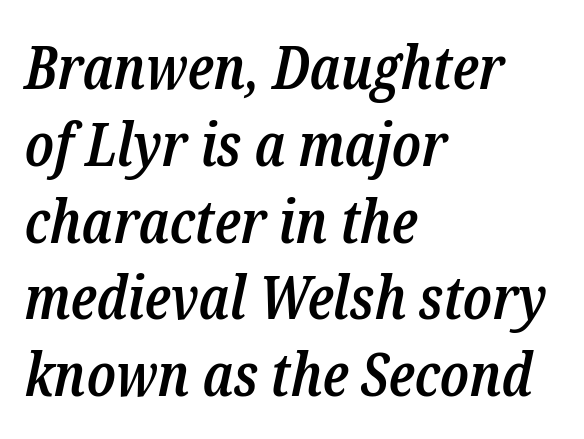
{"serif": "yes", "italic": "yes", "lean": "right", "slant_degrees": 12, "bold": "semi", "weight": "semibold", "width": "condensed", "stroke_contrast": "low", "x_height": "medium", "monospaced": "no", "underline": "no", "align": "left", "line_spacing": "normal", "line_spacing_ratio": 1.28, "letter_spacing": "normal", "letter_spacing_em": 0.0, "glyph_px": 60}
